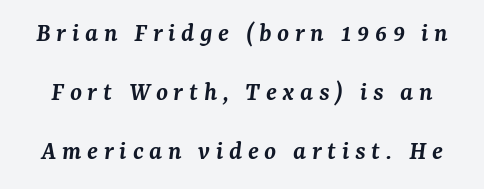
The image shows 27 px text type, italic (leaning right); set loose line spacing (2.19x), unusually wide letter spacing (+0.21 em), not underlined.
